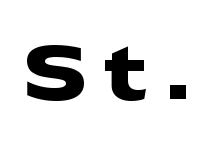
{"serif": "no", "italic": "no", "bold": "yes", "weight": "heavy", "width": "wide", "stroke_contrast": "low", "x_height": "medium", "monospaced": "no", "underline": "no", "letter_spacing": "wide", "letter_spacing_em": 0.26, "glyph_px": 69}
